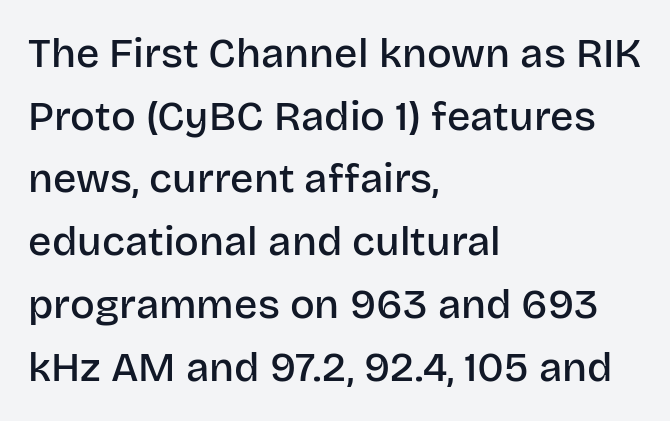
Characters follow at the spacing the type designer built in. Rule under the text: the space is simply empty. These lines are rendered in a variable-pitch font. Every character sits straight up, as roman type does.
